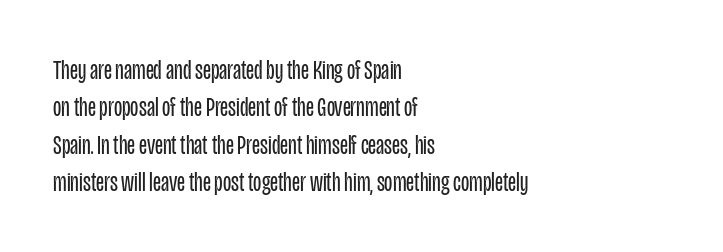
Q: Is the text bold? A: No.
Q: Is the text italic (slanted)? A: No, it is upright.
Q: Is the text underlined? A: No.
Q: How is the paragraph aligned? A: Left-aligned.
Q: Is the spacing between letters normal or unusually wide? A: Normal.
Q: Is the spacing between lines tight, normal or loose? A: Normal.
